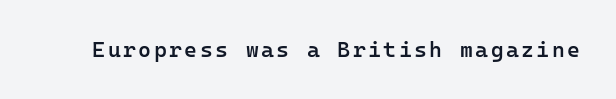
Ascenders rise straight up at ninety degrees. The specimen omits any rule beneath the text block's lines. Caption: semibold face, moderately heavy strokes.
